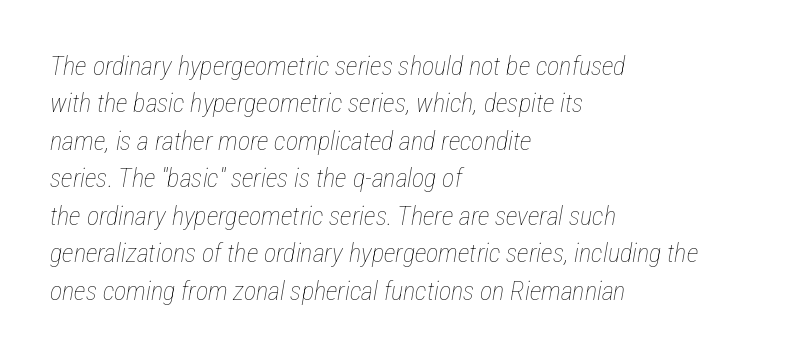
Q: Is the text bold? A: No.
Q: Is the text italic (slanted)? A: Yes, it leans right by about 12 degrees.
Q: Is the text underlined? A: No.
Q: How is the paragraph aligned? A: Left-aligned.
Q: Is the spacing between letters normal or unusually wide? A: Normal.
Q: Is the spacing between lines tight, normal or loose? A: Normal.
